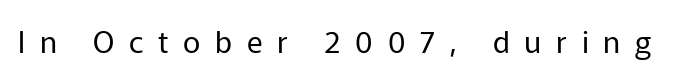
Check where the strokes stop: nothing finishes them off — pure sans. The passage shown is typed in a proportional face where columns would drift. Stems here are at most as thick as an everyday book face. Has an underline been added? It has not. Italic: no, the glyphs are upright roman.
